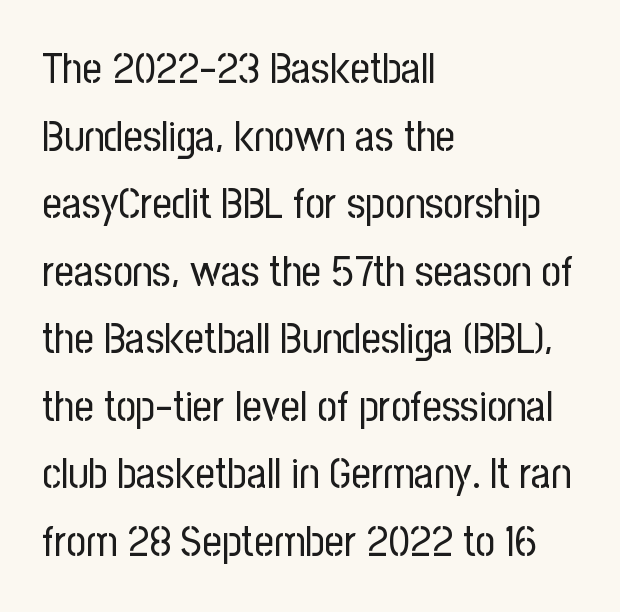
Q: Is the text bold? A: No.
Q: Is the text italic (slanted)? A: No, it is upright.
Q: Is the typeface a serif or a sans-serif typeface? A: Sans-serif.
Q: Is the text underlined? A: No.
Q: How is the paragraph aligned? A: Left-aligned.
Q: Is the spacing between letters normal or unusually wide? A: Normal.
Q: Is the spacing between lines tight, normal or loose? A: Normal.
Q: Width (condensed, normal, or wide)? A: Condensed.
Q: Stroke contrast? A: Low.
Q: x-height? A: Medium.
Q: Monospaced? A: No.
